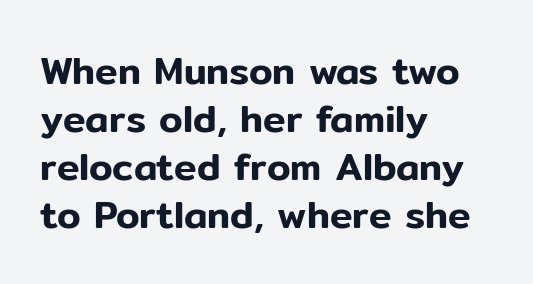
Q: Is the text italic (slanted)? A: No, it is upright.
Q: Is the typeface a serif or a sans-serif typeface? A: Sans-serif.
Q: Is the text underlined? A: No.
Q: How is the paragraph aligned? A: Left-aligned.
Q: Is the spacing between letters normal or unusually wide? A: Normal.
Q: Is the spacing between lines tight, normal or loose? A: Normal.
Q: Width (condensed, normal, or wide)? A: Normal.
Q: Stroke contrast? A: Low.
Q: x-height? A: Medium.
Q: Monospaced? A: No.
